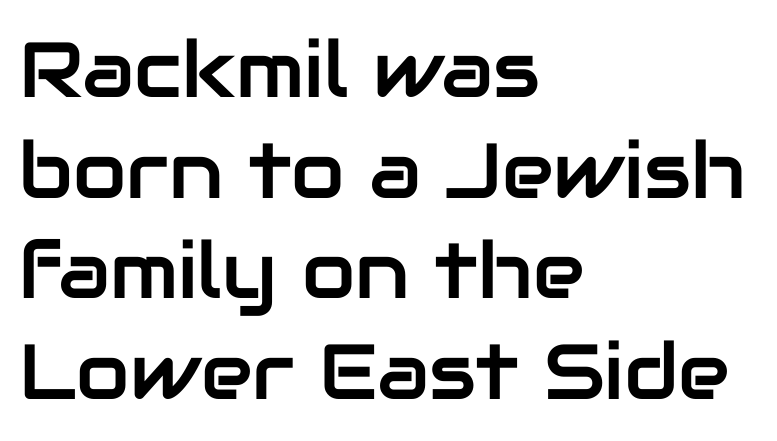
Q: Is the text italic (slanted)? A: No, it is upright.
Q: Is the typeface a serif or a sans-serif typeface? A: Sans-serif.
Q: Is the text underlined? A: No.
Q: How is the paragraph aligned? A: Left-aligned.
Q: Is the spacing between letters normal or unusually wide? A: Normal.
Q: Is the spacing between lines tight, normal or loose? A: Normal.
Q: Width (condensed, normal, or wide)? A: Normal.
Q: Stroke contrast? A: Low.
Q: x-height? A: Medium.
Q: Monospaced? A: No.
